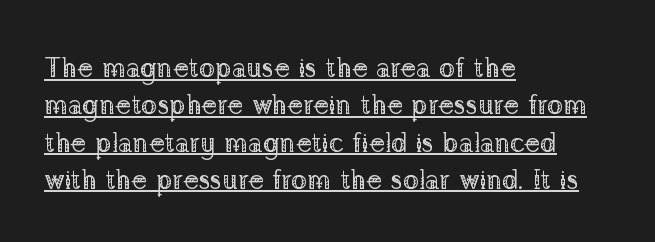
Emphasis is given by a line drawn under the lettering. If you drew a line through each stem, it would be perfectly vertical. Is this a heavy cut? Hardly; it is regular or lighter. The paragraph has a hard left edge and a soft right edge. Summary of vertical rhythm: regular, with standard interline spacing. Inter-character spacing is left at the font's built-in metrics.
